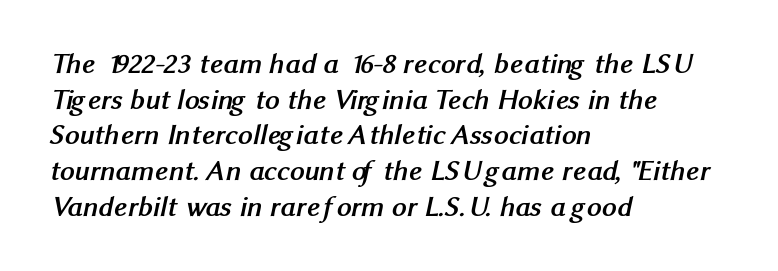
{"serif": "no", "bold": "yes", "weight": "semibold", "width": "normal", "stroke_contrast": "medium", "x_height": "medium", "monospaced": "no", "underline": "no", "align": "left", "line_spacing_ratio": 1.23, "letter_spacing": "normal", "letter_spacing_em": 0.0, "glyph_px": 29}
